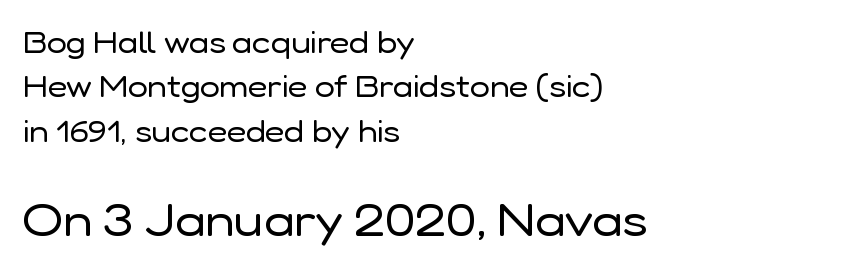
{"serif": "no", "italic": "no", "bold": "no", "weight": "regular", "width": "normal", "stroke_contrast": "low", "x_height": "medium", "monospaced": "no", "underline": "no", "align": "left", "line_spacing": "normal", "line_spacing_ratio": 1.48, "letter_spacing": "normal", "letter_spacing_em": 0.0, "larger_block": "second", "size_ratio": 1.5, "glyph_px": 45}
